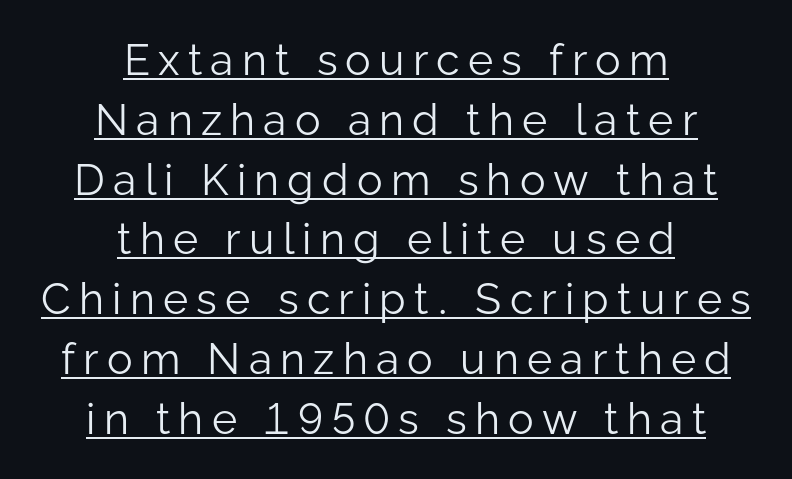
Q: Is the text bold? A: No.
Q: Is the text italic (slanted)? A: No, it is upright.
Q: Is the typeface a serif or a sans-serif typeface? A: Sans-serif.
Q: Is the text underlined? A: Yes.
Q: How is the paragraph aligned? A: Centered.
Q: Is the spacing between lines tight, normal or loose? A: Normal.
Q: Width (condensed, normal, or wide)? A: Normal.
Q: Stroke contrast? A: Low.
Q: x-height? A: Medium.
Q: Monospaced? A: No.
